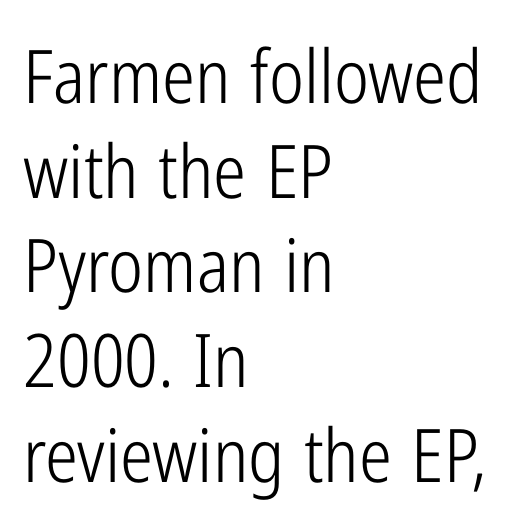
Q: Is the text bold? A: No.
Q: Is the text italic (slanted)? A: No, it is upright.
Q: Is the typeface a serif or a sans-serif typeface? A: Sans-serif.
Q: Is the text underlined? A: No.
Q: How is the paragraph aligned? A: Left-aligned.
Q: Is the spacing between letters normal or unusually wide? A: Normal.
Q: Is the spacing between lines tight, normal or loose? A: Normal.
Q: Width (condensed, normal, or wide)? A: Condensed.
Q: Stroke contrast? A: Low.
Q: x-height? A: Medium.
Q: Monospaced? A: No.
